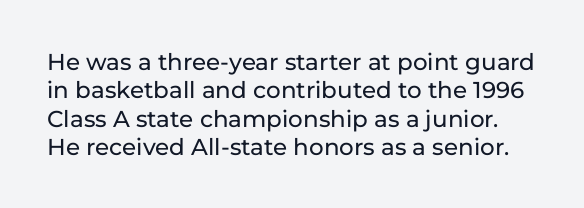
Q: Is the text italic (slanted)? A: No, it is upright.
Q: Is the text underlined? A: No.
Q: Is the spacing between letters normal or unusually wide? A: Normal.
